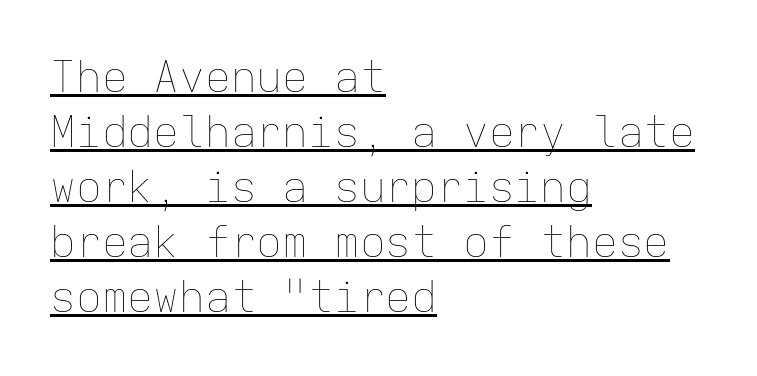
Q: Is the text bold? A: No.
Q: Is the text italic (slanted)? A: No, it is upright.
Q: Is the text underlined? A: Yes.
Q: How is the paragraph aligned? A: Left-aligned.
Q: Is the spacing between letters normal or unusually wide? A: Normal.
Q: Is the spacing between lines tight, normal or loose? A: Normal.
Q: Width (condensed, normal, or wide)? A: Normal.
Q: Stroke contrast? A: Low.
Q: x-height? A: Medium.
Q: Monospaced? A: Yes.
